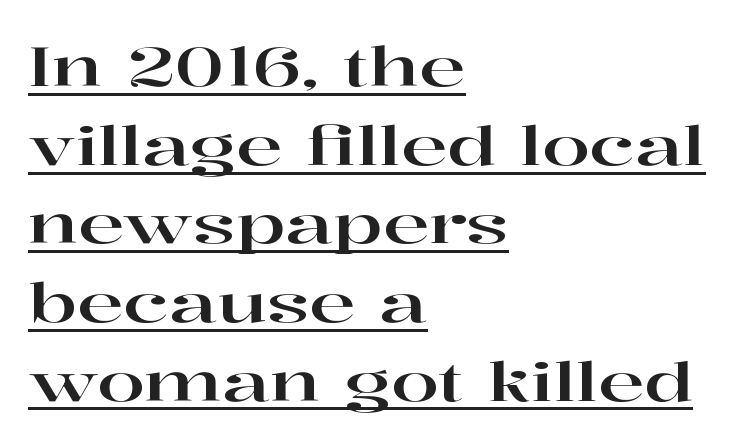
This sample carries an underscore along the baseline area. Notice how the stems are strictly vertical — no italics here. The space between consecutive lines is moderate. You could not count columns in this text — the font is proportionally spaced. Tracking value appears to be zero — textbook default spacing.
